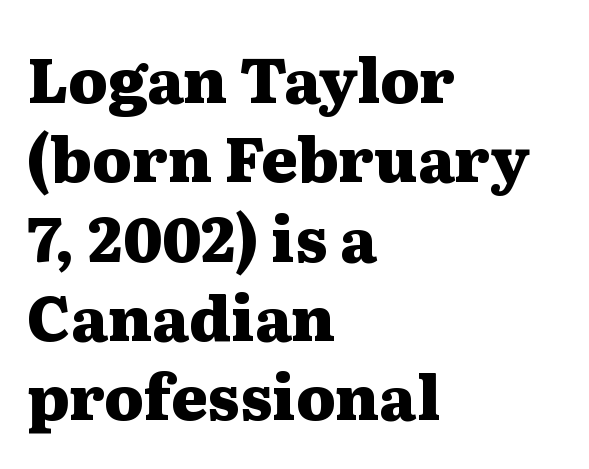
{"serif": "yes", "italic": "no", "bold": "yes", "weight": "heavy", "width": "wide", "stroke_contrast": "medium", "x_height": "medium", "monospaced": "no", "underline": "no", "align": "left", "line_spacing": "normal", "line_spacing_ratio": 1.28, "letter_spacing": "normal", "letter_spacing_em": 0.0, "glyph_px": 62}
